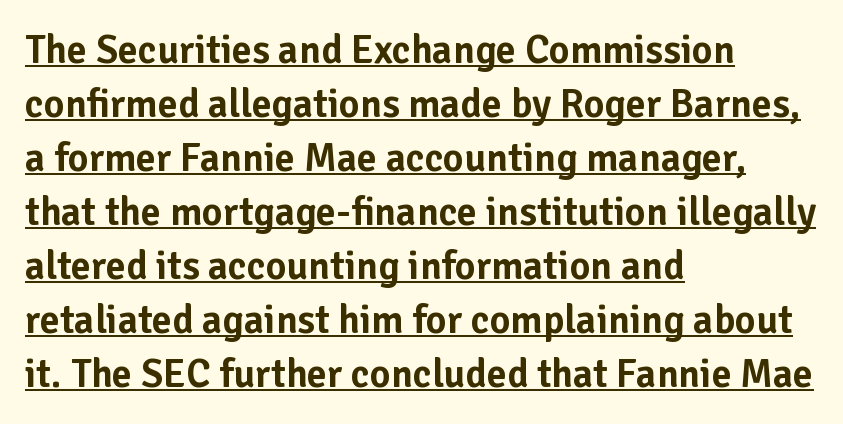
{"serif": "no", "italic": "no", "width": "normal", "stroke_contrast": "low", "x_height": "medium", "monospaced": "no", "underline": "yes", "align": "left", "line_spacing": "normal", "line_spacing_ratio": 1.35, "letter_spacing": "normal", "letter_spacing_em": 0.0, "glyph_px": 40}
